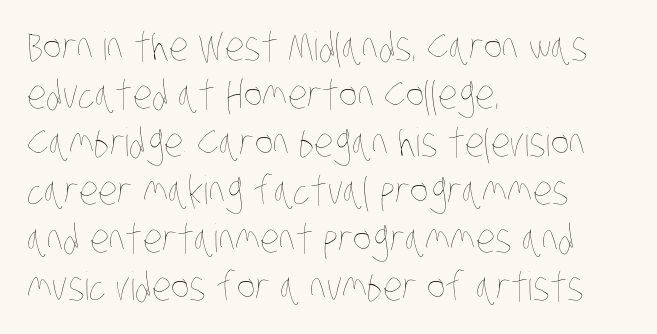
{"bold": "no", "weight": "thin", "width": "condensed", "stroke_contrast": "low", "x_height": "large", "monospaced": "no", "underline": "no", "align": "left", "line_spacing_ratio": 1.23, "letter_spacing": "normal", "letter_spacing_em": 0.0, "glyph_px": 39}
